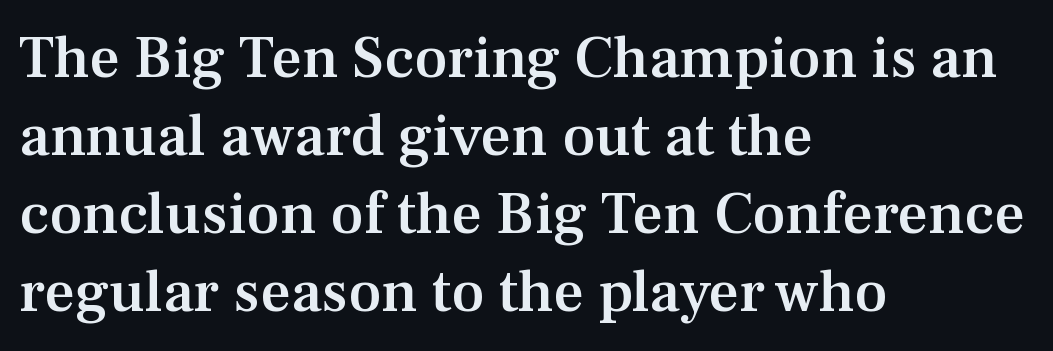
{"serif": "yes", "italic": "no", "bold": "semi", "weight": "semibold", "width": "normal", "stroke_contrast": "medium", "x_height": "medium", "monospaced": "no", "underline": "no", "align": "left", "line_spacing": "normal", "line_spacing_ratio": 1.3, "letter_spacing": "normal", "letter_spacing_em": 0.0, "glyph_px": 60}
